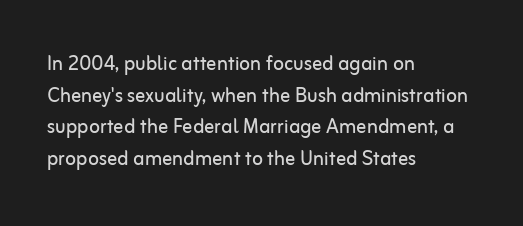
Q: Is the text bold? A: No.
Q: Is the text italic (slanted)? A: No, it is upright.
Q: Is the text underlined? A: No.
Q: How is the paragraph aligned? A: Left-aligned.
Q: Is the spacing between letters normal or unusually wide? A: Normal.
Q: Is the spacing between lines tight, normal or loose? A: Normal.
